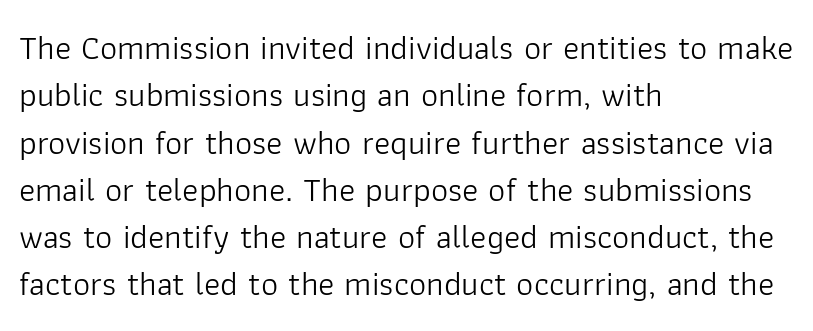
Q: Is the text bold? A: No.
Q: Is the text italic (slanted)? A: No, it is upright.
Q: Is the typeface a serif or a sans-serif typeface? A: Sans-serif.
Q: Is the text underlined? A: No.
Q: How is the paragraph aligned? A: Left-aligned.
Q: Is the spacing between letters normal or unusually wide? A: Normal.
Q: Is the spacing between lines tight, normal or loose? A: Normal.
Q: Width (condensed, normal, or wide)? A: Normal.
Q: Stroke contrast? A: Low.
Q: x-height? A: Medium.
Q: Monospaced? A: No.
